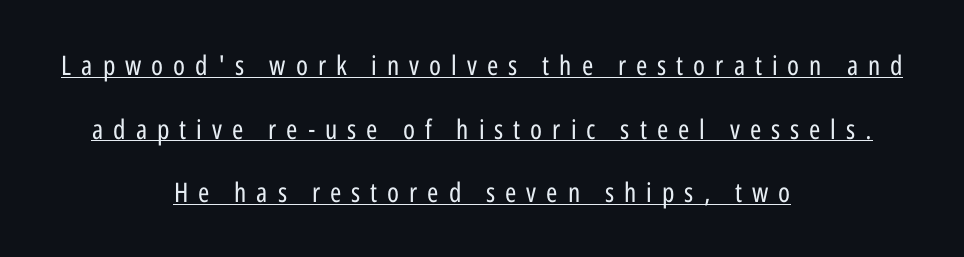
The letters look calm and open, with moderate or lighter stems. The setting favours the middle, as headings and verse often do. Letter spacing: wide. The rendered words wear a rule along their underside. The specimen reads as upright at a glance. Interline gaps are noticeably wide in this sample.
